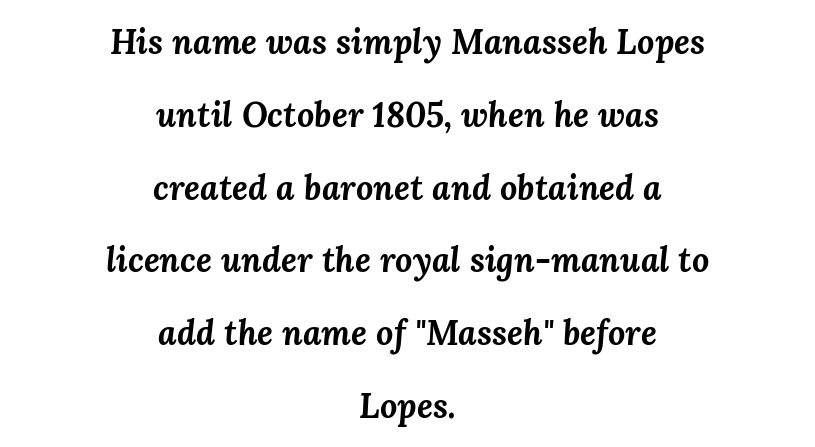
Q: Is the text bold? A: Yes.
Q: Is the text italic (slanted)? A: Yes, it leans right by about 3 degrees.
Q: Is the text underlined? A: No.
Q: How is the paragraph aligned? A: Centered.
Q: Is the spacing between letters normal or unusually wide? A: Normal.
Q: Is the spacing between lines tight, normal or loose? A: Loose.
Q: Width (condensed, normal, or wide)? A: Normal.
Q: Stroke contrast? A: Medium.
Q: x-height? A: Medium.
Q: Monospaced? A: No.
